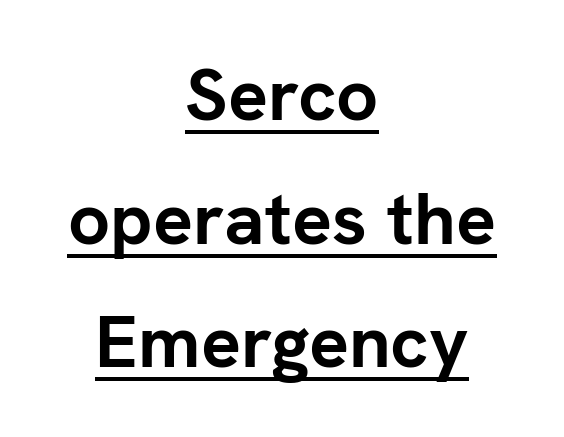
Emphasis is given by a line drawn under the lettering. There is no visible air inserted between adjacent glyphs. The rag falls on both sides of this text block equally. This is roman type, the default non-slanted kind.
